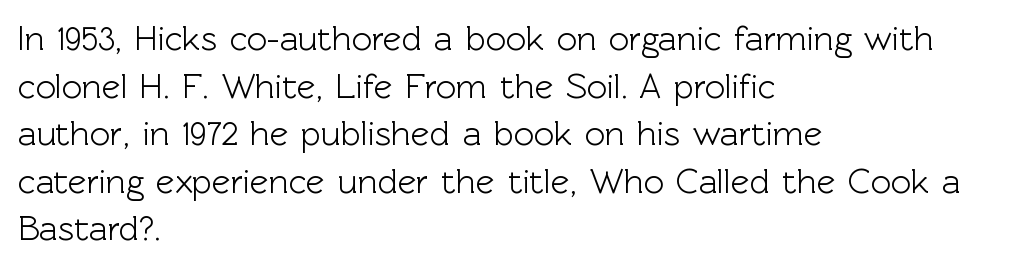
{"serif": "no", "italic": "no", "width": "normal", "x_height": "medium", "monospaced": "no", "underline": "no", "align": "left", "line_spacing": "normal", "line_spacing_ratio": 1.36, "letter_spacing": "normal", "letter_spacing_em": 0.0, "glyph_px": 35}
